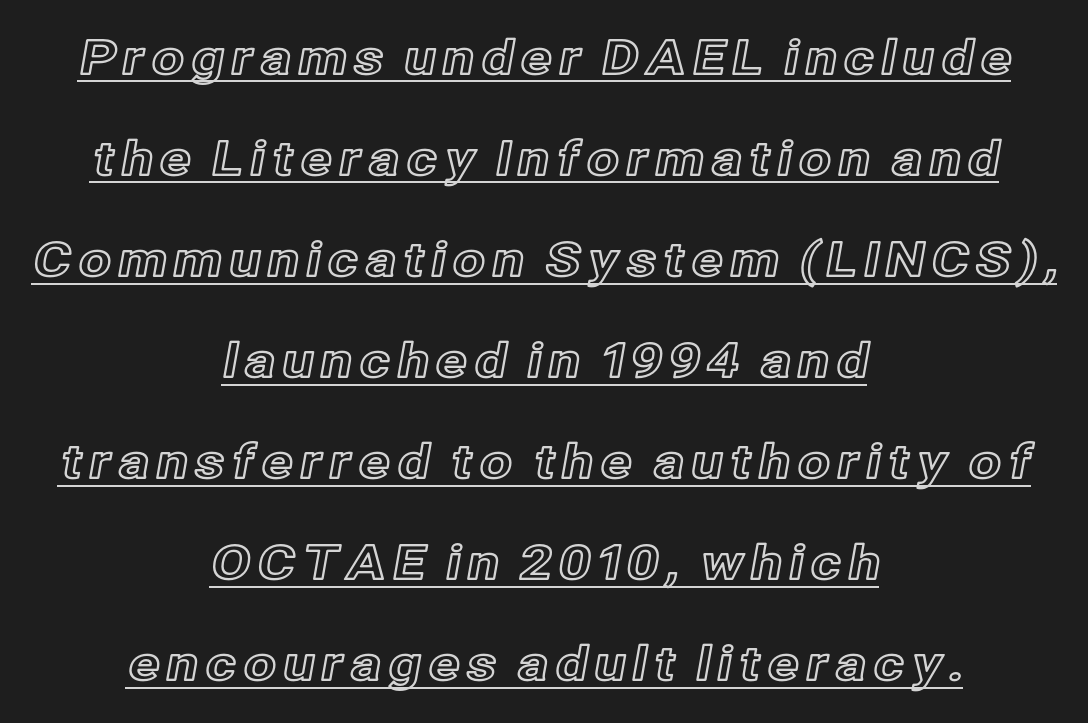
{"width": "normal", "x_height": "medium", "monospaced": "no", "underline": "yes", "align": "center", "line_spacing": "loose", "line_spacing_ratio": 2.15, "glyph_px": 47}
